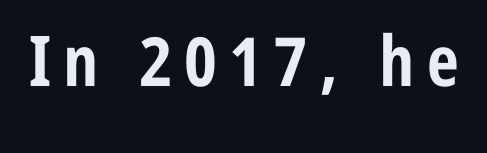
Q: Is the text bold? A: Yes.
Q: Is the text italic (slanted)? A: No, it is upright.
Q: Is the typeface a serif or a sans-serif typeface? A: Sans-serif.
Q: Is the text underlined? A: No.
Q: Width (condensed, normal, or wide)? A: Condensed.
Q: Stroke contrast? A: Low.
Q: x-height? A: Medium.
Q: Monospaced? A: No.
